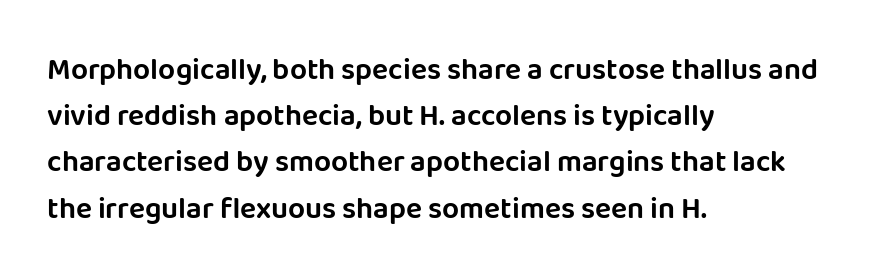
Q: Is the text italic (slanted)? A: No, it is upright.
Q: Is the typeface a serif or a sans-serif typeface? A: Sans-serif.
Q: Is the text underlined? A: No.
Q: How is the paragraph aligned? A: Left-aligned.
Q: Is the spacing between letters normal or unusually wide? A: Normal.
Q: Is the spacing between lines tight, normal or loose? A: Normal.
Q: Width (condensed, normal, or wide)? A: Normal.
Q: Stroke contrast? A: Low.
Q: x-height? A: Large.
Q: Monospaced? A: No.
